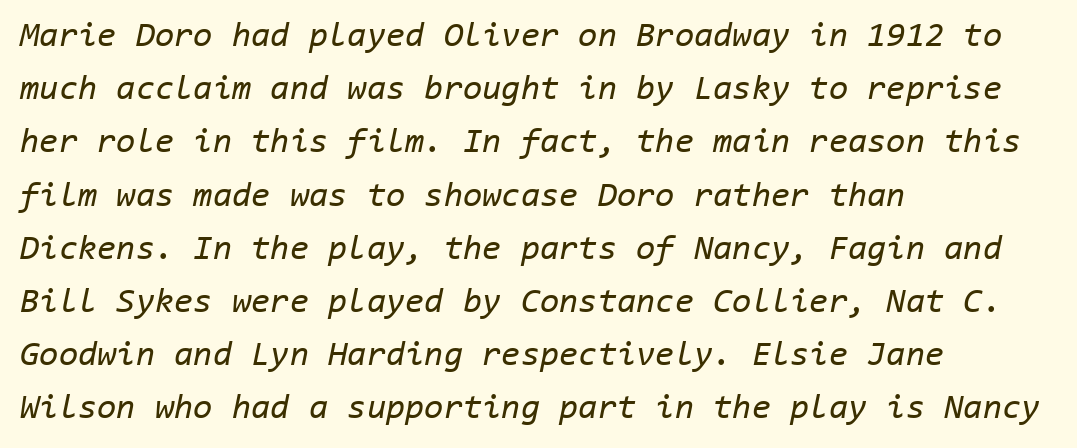
{"italic": "yes", "lean": "right", "slant_degrees": 11, "bold": "no", "weight": "regular", "width": "normal", "stroke_contrast": "low", "x_height": "medium", "monospaced": "yes", "underline": "no", "align": "left", "line_spacing": "normal", "line_spacing_ratio": 1.52, "letter_spacing": "normal", "letter_spacing_em": 0.0, "glyph_px": 35}
